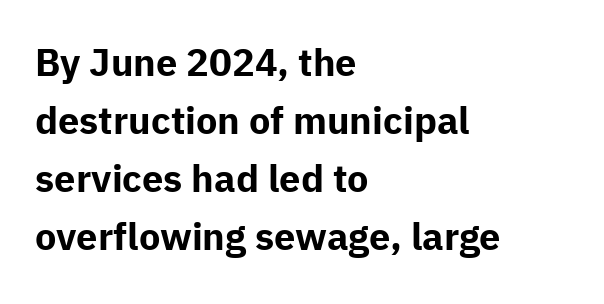
The passage shown is not underscored anywhere. This sample uses a sans-serif face. Upright lettering throughout. Typeset ragged right — the left edge is the straight one.
